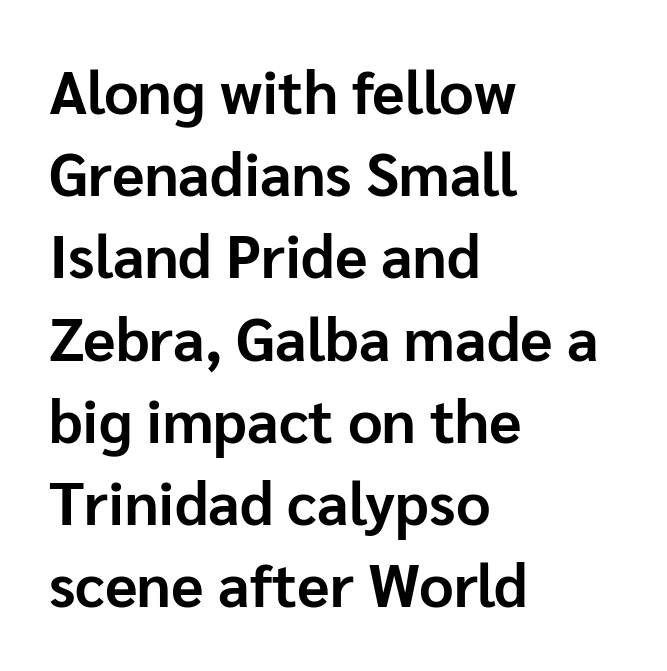
The image shows 60 px bold sans-serif type, upright; set left-aligned, normal line spacing (1.37x), normal letter spacing, not underlined; low stroke contrast and a medium x-height.
